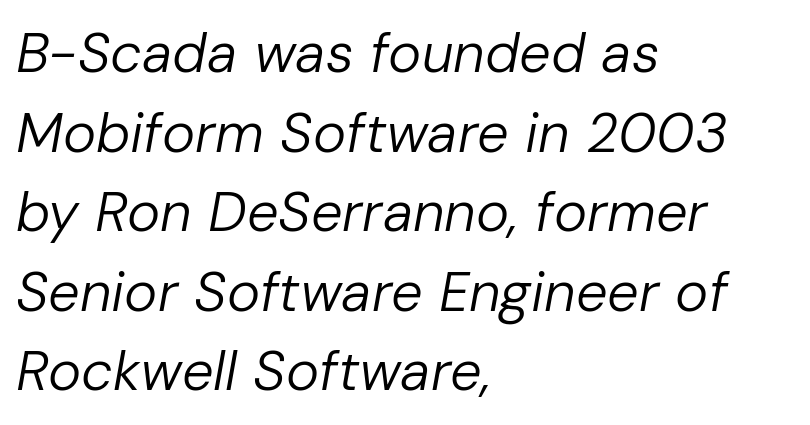
Q: Is the text bold? A: No.
Q: Is the text italic (slanted)? A: Yes, it leans right by about 10 degrees.
Q: Is the text underlined? A: No.
Q: How is the paragraph aligned? A: Left-aligned.
Q: Is the spacing between letters normal or unusually wide? A: Normal.
Q: Is the spacing between lines tight, normal or loose? A: Normal.
Q: Width (condensed, normal, or wide)? A: Normal.
Q: Stroke contrast? A: Low.
Q: x-height? A: Medium.
Q: Monospaced? A: No.
